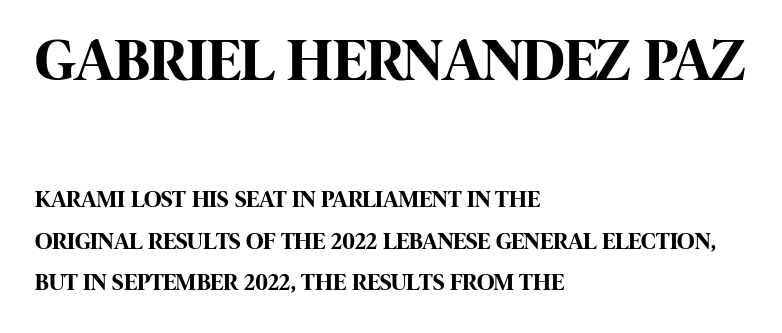
Q: Is the text bold? A: Yes.
Q: Is the text italic (slanted)? A: No, it is upright.
Q: Is the typeface a serif or a sans-serif typeface? A: Sans-serif.
Q: Is the text underlined? A: No.
Q: How is the paragraph aligned? A: Left-aligned.
Q: Is the spacing between letters normal or unusually wide? A: Normal.
Q: Which block of text is set in a larger size, the first (top) or the second (bottom)? A: The first (top) one.
Q: Width (condensed, normal, or wide)? A: Condensed.
Q: Stroke contrast? A: High.
Q: x-height? A: Large.
Q: Monospaced? A: No.
